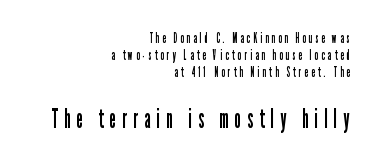
The image shows 27 px text type, upright; set right-aligned, line spacing 1.21x, unusually wide letter spacing (+0.24 em), not underlined; the second (bottom) block is 1.93x larger.
